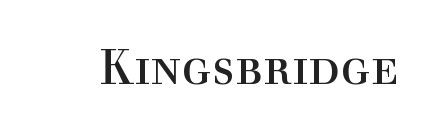
{"serif": "yes", "italic": "no", "bold": "no", "weight": "regular", "width": "normal", "x_height": "medium", "monospaced": "no", "underline": "no", "letter_spacing": "normal", "letter_spacing_em": 0.0, "glyph_px": 49}
